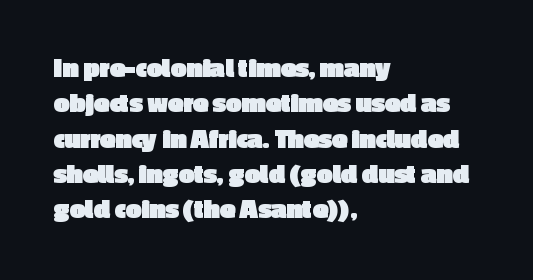
{"serif": "no", "italic": "no", "bold": "yes", "weight": "heavy", "width": "normal", "x_height": "medium", "monospaced": "no", "underline": "no", "align": "left", "line_spacing": "normal", "line_spacing_ratio": 1.26, "letter_spacing": "normal", "letter_spacing_em": 0.0, "glyph_px": 28}
